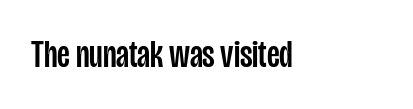
The image shows 38 px condensed sans-serif type, upright; set left-aligned, normal letter spacing, not underlined; low stroke contrast and a large x-height.
